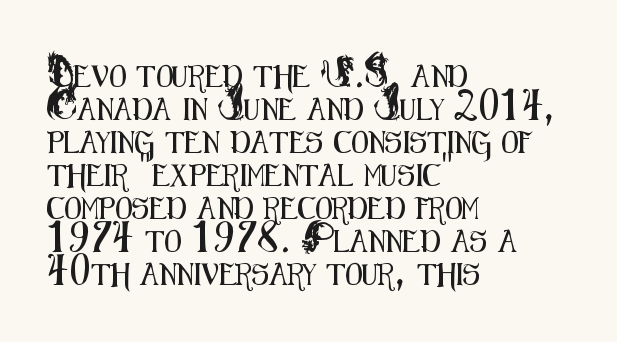
A clean baseline with only descenders dipping below it. Standard letterfit; no display-style spreading of the glyphs. Notice how descenders clear the ascenders below comfortably — that's standard leading. It's the straight-up-and-down kind of type. Does the copy run flush right? No — it runs flush left.
